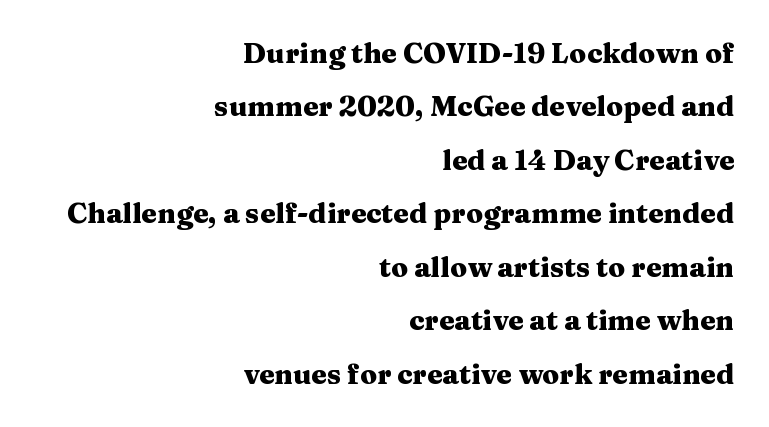
Q: Is the text bold? A: Yes.
Q: Is the text italic (slanted)? A: No, it is upright.
Q: Is the typeface a serif or a sans-serif typeface? A: Serif.
Q: Is the text underlined? A: No.
Q: How is the paragraph aligned? A: Right-aligned.
Q: Is the spacing between letters normal or unusually wide? A: Normal.
Q: Is the spacing between lines tight, normal or loose? A: Loose.
Q: Width (condensed, normal, or wide)? A: Wide.
Q: Stroke contrast? A: Medium.
Q: x-height? A: Medium.
Q: Monospaced? A: No.
